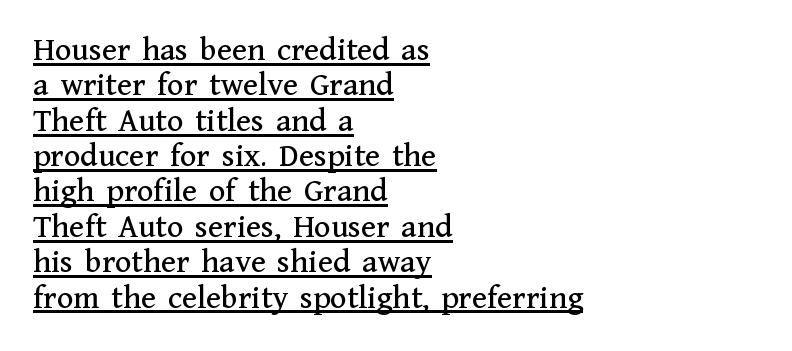
Q: Is the text italic (slanted)? A: No, it is upright.
Q: Is the typeface a serif or a sans-serif typeface? A: Serif.
Q: Is the text underlined? A: Yes.
Q: How is the paragraph aligned? A: Left-aligned.
Q: Is the spacing between letters normal or unusually wide? A: Normal.
Q: Is the spacing between lines tight, normal or loose? A: Tight.
Q: Width (condensed, normal, or wide)? A: Normal.
Q: Stroke contrast? A: Medium.
Q: x-height? A: Medium.
Q: Monospaced? A: No.
